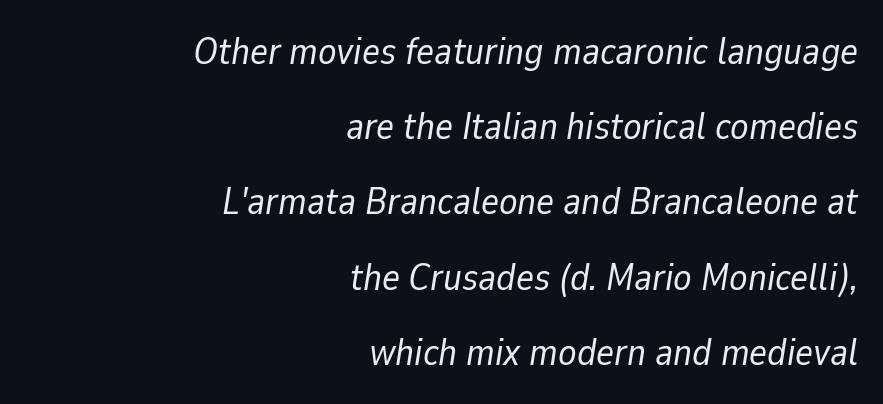
{"italic": "yes", "lean": "right", "slant_degrees": 9, "bold": "no", "weight": "regular", "width": "normal", "stroke_contrast": "low", "x_height": "medium", "monospaced": "no", "underline": "no", "align": "right", "line_spacing": "loose", "line_spacing_ratio": 1.98, "letter_spacing": "normal", "letter_spacing_em": 0.0, "glyph_px": 38}
